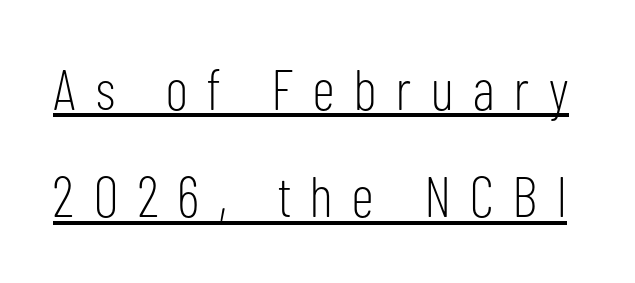
Grotesque or geometric, the face here clearly has no serifs. Each line of the rendering has a horizontal stroke beneath the glyphs. Summary of weight: not heavy and not bold. Is there any slant? The stems are plumb. How are the letters spaced? Widely, with obvious added tracking. The face used here is proportionally spaced, like ordinary book or web type.
